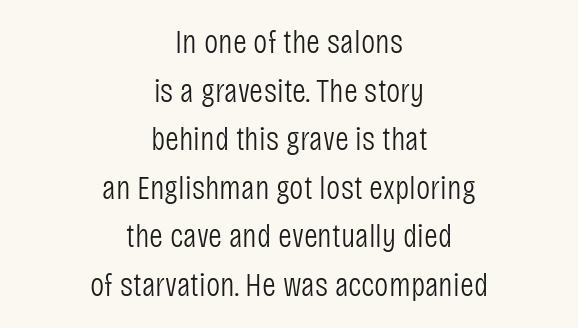
{"serif": "no", "italic": "no", "bold": "no", "weight": "light", "width": "condensed", "stroke_contrast": "low", "x_height": "large", "monospaced": "no", "underline": "no", "align": "center", "line_spacing": "normal", "line_spacing_ratio": 1.43, "letter_spacing": "normal", "letter_spacing_em": 0.0, "glyph_px": 34}
